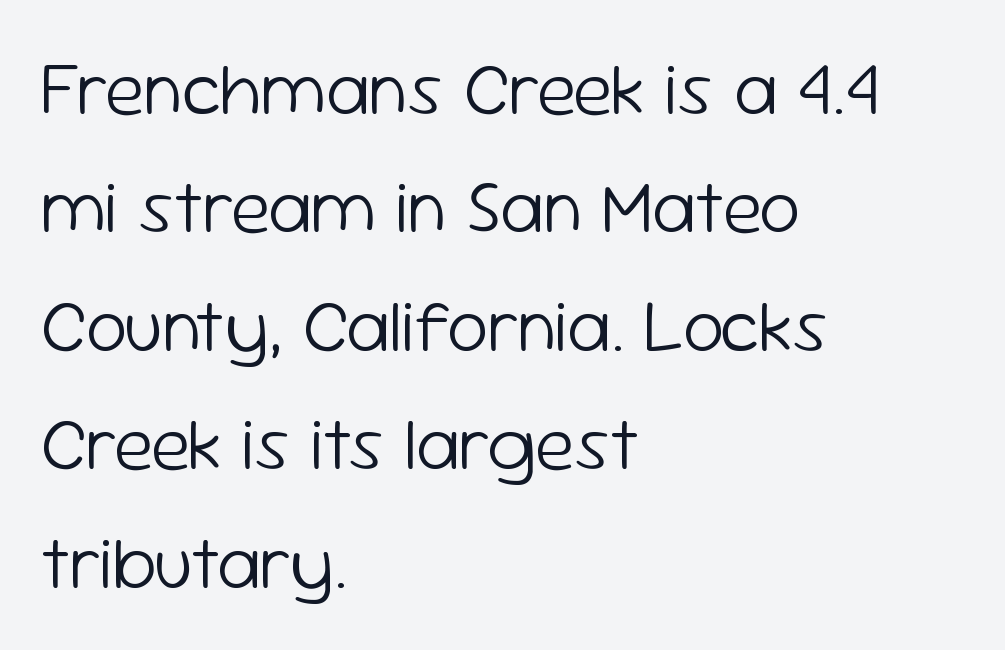
The image shows 74 px light sans-serif type, upright; set left-aligned, normal line spacing (1.6x), normal letter spacing, not underlined; low stroke contrast and a medium x-height.
